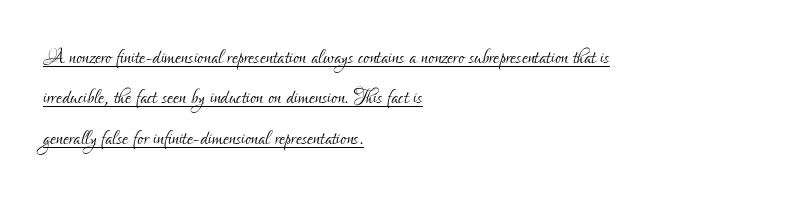
You can see a thin bar hugging the bottom of the glyphs. The rendering keeps characters at their native spacing. Letters have the restrained weight of plain body copy at most. What's the leading like? Ordinary, nothing unusual.
